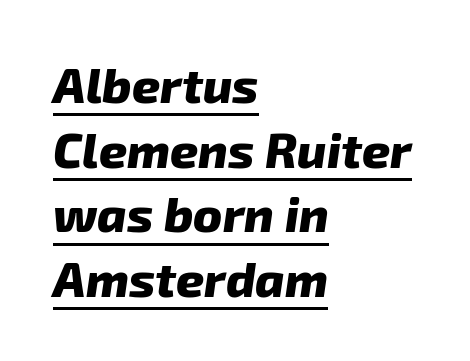
The image shows 49 px heavy sans-serif type; set left-aligned, normal line spacing (1.32x), normal letter spacing, underlined; low stroke contrast and a medium x-height.
